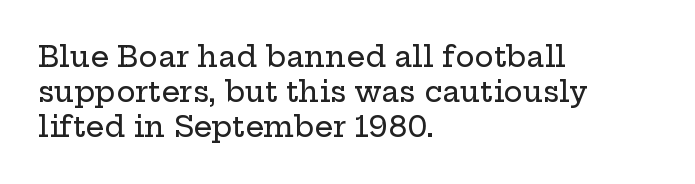
Q: Is the text italic (slanted)? A: No, it is upright.
Q: Is the typeface a serif or a sans-serif typeface? A: Serif.
Q: Is the text underlined? A: No.
Q: How is the paragraph aligned? A: Left-aligned.
Q: Is the spacing between letters normal or unusually wide? A: Normal.
Q: Width (condensed, normal, or wide)? A: Wide.
Q: Stroke contrast? A: Low.
Q: x-height? A: Medium.
Q: Monospaced? A: No.
